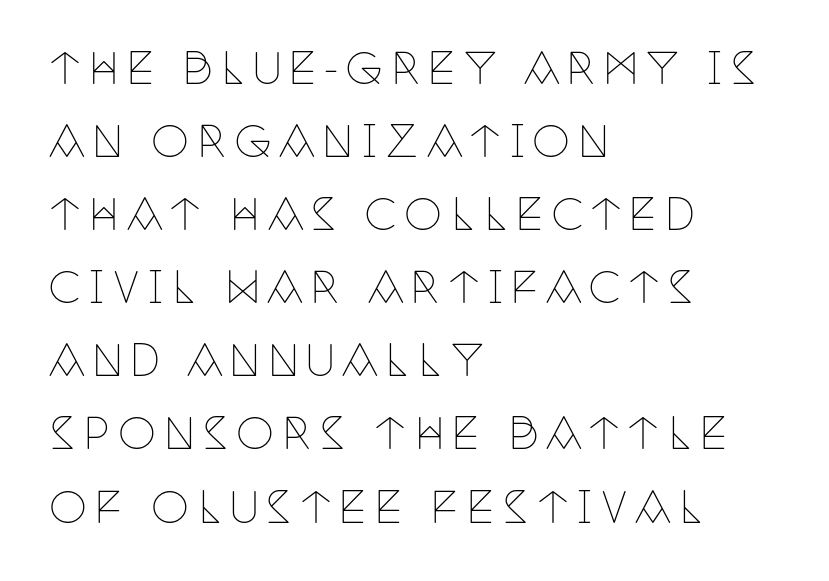
The image shows 43 px thin, condensed serif type, upright; set left-aligned, normal line spacing (1.7x), not underlined; low stroke contrast and a large x-height.
